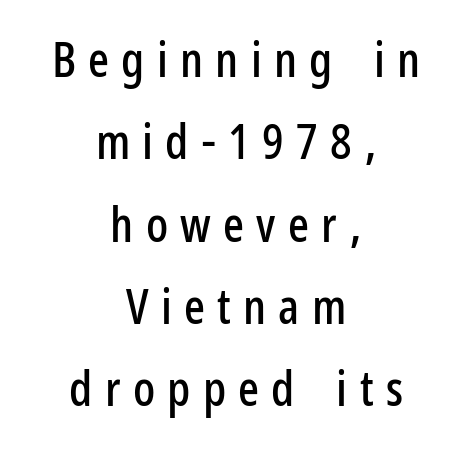
The image shows 49 px condensed sans-serif type, upright; set centered, normal line spacing (1.68x), unusually wide letter spacing (+0.25 em), not underlined; low stroke contrast and a medium x-height.
